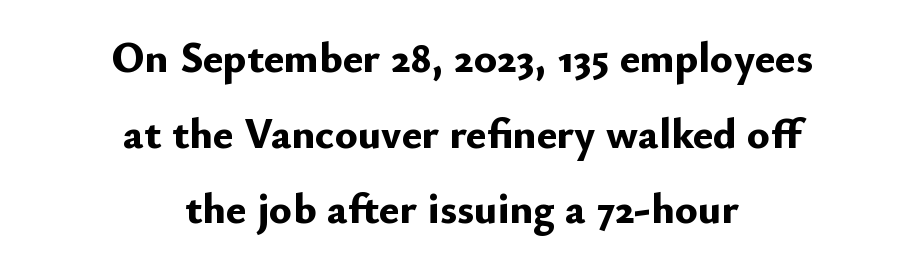
Q: Is the text bold? A: Yes.
Q: Is the text italic (slanted)? A: No, it is upright.
Q: Is the typeface a serif or a sans-serif typeface? A: Sans-serif.
Q: Is the text underlined? A: No.
Q: How is the paragraph aligned? A: Centered.
Q: Is the spacing between letters normal or unusually wide? A: Normal.
Q: Width (condensed, normal, or wide)? A: Normal.
Q: Stroke contrast? A: Low.
Q: x-height? A: Small.
Q: Monospaced? A: No.
